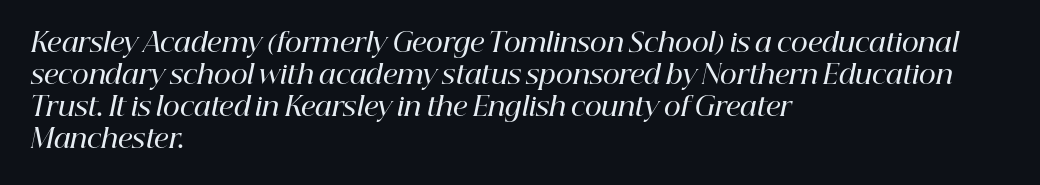
Q: Is the text bold? A: Semi-bold.
Q: Is the text italic (slanted)? A: Yes, it leans right by about 12 degrees.
Q: Is the text underlined? A: No.
Q: How is the paragraph aligned? A: Left-aligned.
Q: Is the spacing between letters normal or unusually wide? A: Normal.
